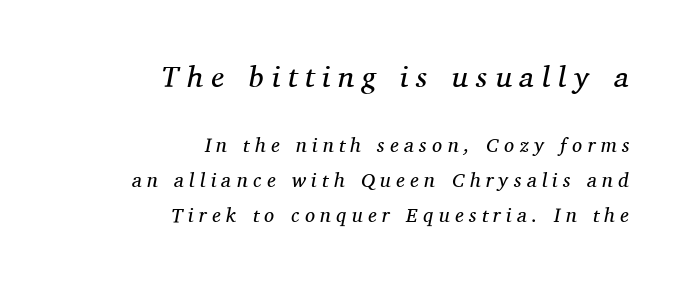
{"serif": "yes", "italic": "yes", "lean": "right", "slant_degrees": 11, "bold": "no", "weight": "regular", "width": "normal", "stroke_contrast": "medium", "x_height": "medium", "monospaced": "no", "underline": "no", "align": "right", "line_spacing_ratio": 1.76, "letter_spacing": "wide", "letter_spacing_em": 0.27, "larger_block": "first", "size_ratio": 1.5, "glyph_px": 30}
